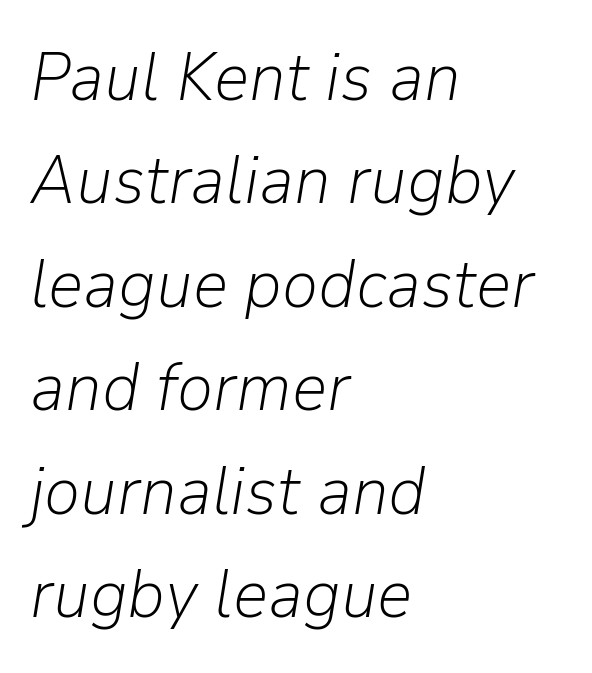
The image shows 69 px light type, italic (leaning right); set left-aligned, normal line spacing (1.5x), normal letter spacing, not underlined; low stroke contrast and a medium x-height.
